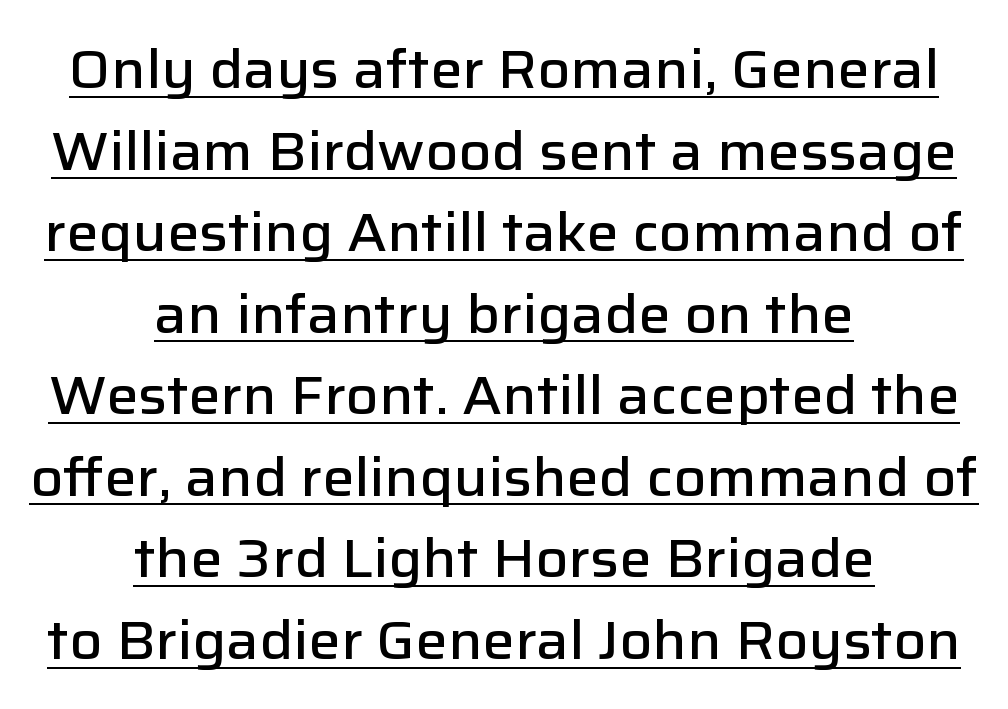
{"serif": "no", "italic": "no", "bold": "semi", "weight": "semibold", "width": "normal", "stroke_contrast": "low", "x_height": "medium", "monospaced": "no", "underline": "yes", "align": "center", "line_spacing": "normal", "line_spacing_ratio": 1.51, "letter_spacing": "normal", "letter_spacing_em": 0.0, "glyph_px": 54}
